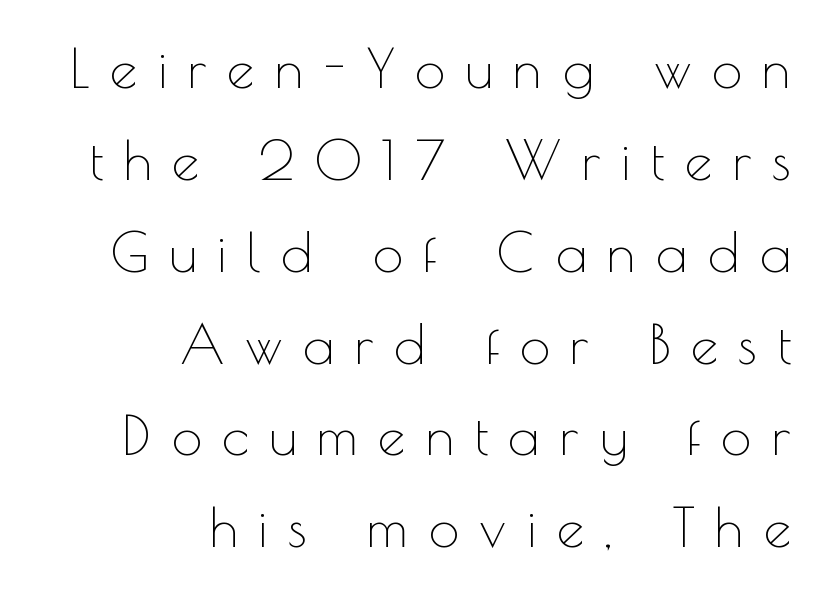
The image shows 55 px thin sans-serif type, upright; set right-aligned, normal line spacing (1.67x), unusually wide letter spacing (+0.37 em), not underlined; a small x-height.
